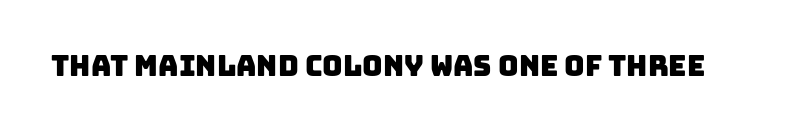
{"serif": "no", "width": "normal", "stroke_contrast": "low", "x_height": "large", "monospaced": "no", "underline": "no", "letter_spacing": "normal", "letter_spacing_em": 0.0, "glyph_px": 28}
